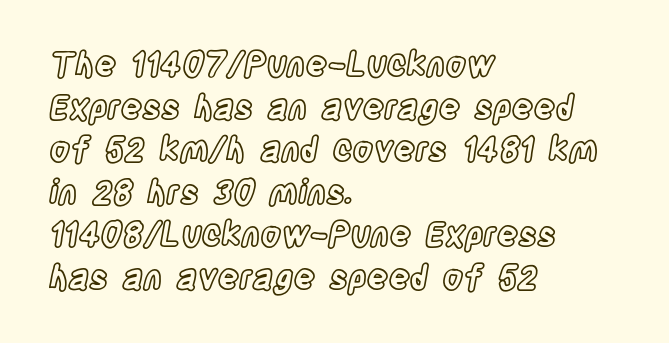
The image shows 33 px condensed type; set left-aligned, normal line spacing (1.29x), normal letter spacing, not underlined; a large x-height.
